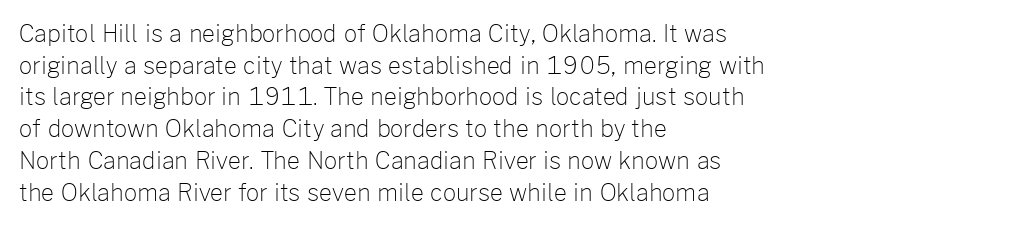
The image shows 23 px text type, upright; set left-aligned, normal line spacing (1.38x), normal letter spacing, not underlined.
